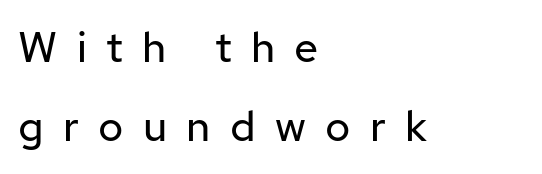
{"serif": "no", "italic": "no", "bold": "no", "weight": "regular", "width": "normal", "stroke_contrast": "low", "x_height": "medium", "monospaced": "no", "underline": "no", "align": "left", "line_spacing_ratio": 1.84, "letter_spacing": "wide", "letter_spacing_em": 0.45, "glyph_px": 43}
